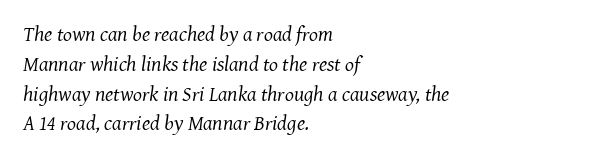
The image shows 21 px text type, italic (leaning right); set left-aligned, normal line spacing (1.42x), normal letter spacing, not underlined.
